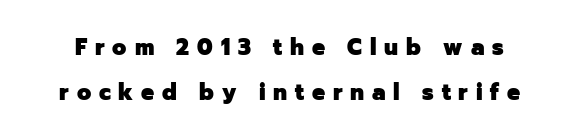
The image shows 23 px bold type, upright; set loose line spacing (1.97x), unusually wide letter spacing (+0.34 em), not underlined.
